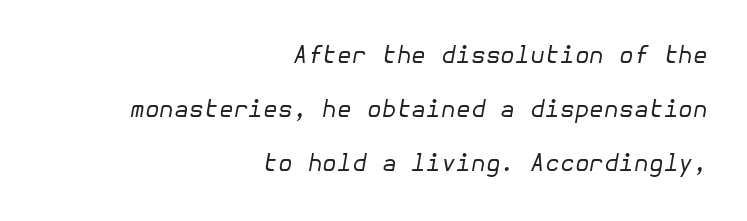
There is no visible air inserted between adjacent glyphs. The letters are slanted; this is an italic face. Heaviness? Minimal to ordinary, like unemphasized prose. The line-height multiplier appears high, well above default. Where is the straight margin? On the right. The passage shown is not underscored anywhere.
